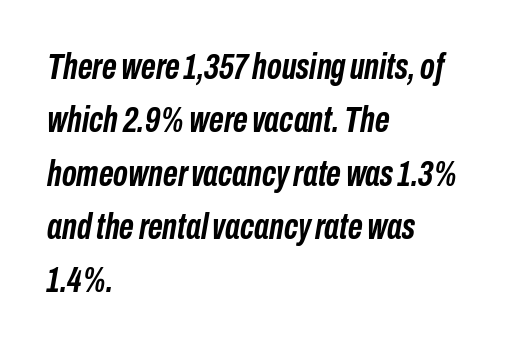
{"italic": "yes", "lean": "right", "slant_degrees": 10, "bold": "yes", "weight": "semibold", "width": "condensed", "stroke_contrast": "low", "x_height": "medium", "monospaced": "no", "underline": "no", "align": "left", "line_spacing": "normal", "line_spacing_ratio": 1.48, "letter_spacing": "normal", "letter_spacing_em": 0.0, "glyph_px": 36}
